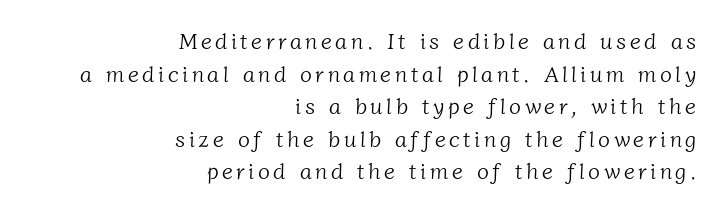
Q: Is the text bold? A: No.
Q: Is the text underlined? A: No.
Q: How is the paragraph aligned? A: Right-aligned.
Q: Is the spacing between lines tight, normal or loose? A: Normal.
